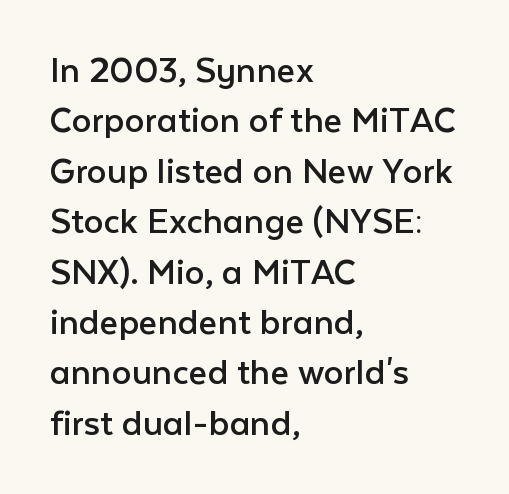
The image shows 40 px regular-weight sans-serif type, upright; set left-aligned, normal line spacing (1.26x), normal letter spacing, not underlined; low stroke contrast and a medium x-height.
